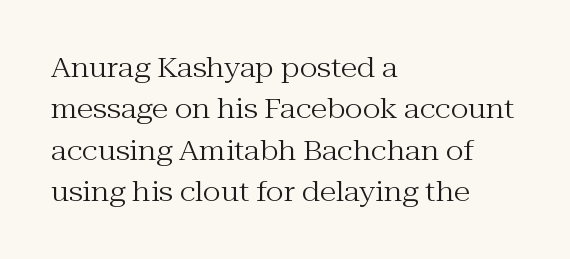
In terms of leading, this rendering sits right in the middle. The lettering stays uniformly vertical, giving the passage a roman look. Decoration check: the copy has no underline. The passage shown is not bold in any degree. How are the letters spaced? Ordinarily, with no added tracking.
